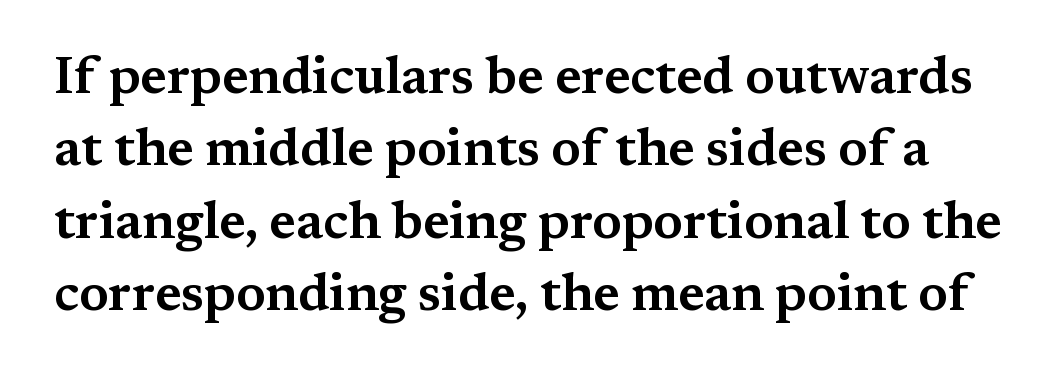
The image shows 52 px wide serif type, upright; set normal line spacing (1.39x), normal letter spacing, not underlined; medium stroke contrast and a medium x-height.
